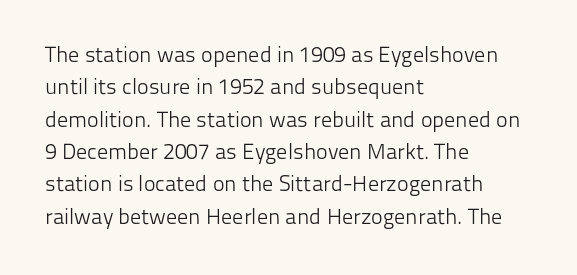
Does extra space separate the letters? No, they use regular spacing. Compared with a typical body face, this is equally light or lighter still. Casual observation: everything's shoved over to the left. This sample keeps an unexceptional amount of space between lines.
